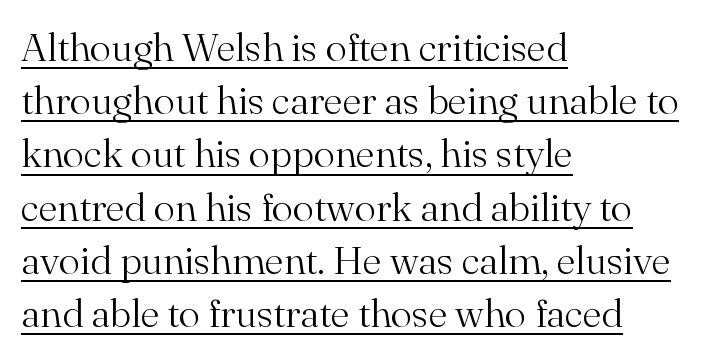
Quick note: interline space is typical. The typesetting does not lean heavy: it is not bold. This is the regular roman posture of the typeface. Line starts are locked; line ends wander. Glance below the letters and you will spot a drawn line.
